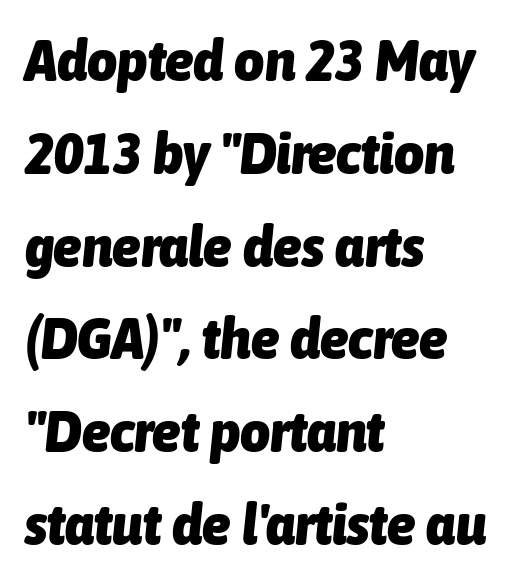
The area under the type is left untouched. The rendering uses a moderate line-height, typical for paragraphs. The line texture is even and compact thanks to regular tracking. The rendering uses natural spacing where letterforms have individual widths.
